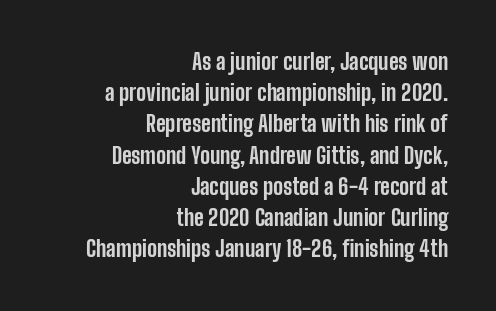
Q: Is the text bold? A: Yes.
Q: Is the text italic (slanted)? A: No, it is upright.
Q: Is the text underlined? A: No.
Q: How is the paragraph aligned? A: Right-aligned.
Q: Is the spacing between letters normal or unusually wide? A: Normal.
Q: Is the spacing between lines tight, normal or loose? A: Normal.
